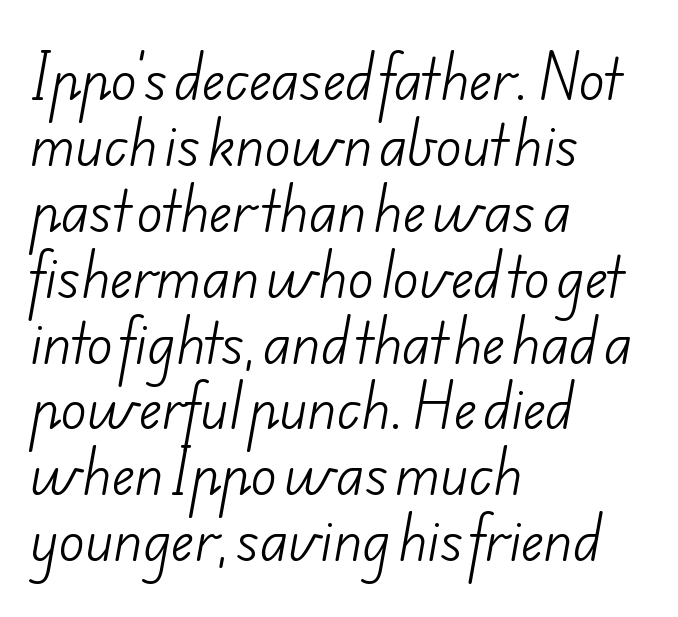
Q: Is the text bold? A: No.
Q: Is the typeface a serif or a sans-serif typeface? A: Sans-serif.
Q: Is the text underlined? A: No.
Q: How is the paragraph aligned? A: Left-aligned.
Q: Is the spacing between letters normal or unusually wide? A: Normal.
Q: Width (condensed, normal, or wide)? A: Normal.
Q: Stroke contrast? A: Low.
Q: x-height? A: Small.
Q: Monospaced? A: No.
